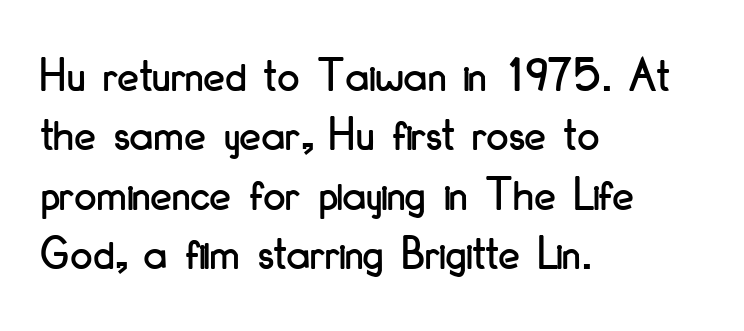
Q: Is the text italic (slanted)? A: No, it is upright.
Q: Is the typeface a serif or a sans-serif typeface? A: Sans-serif.
Q: Is the text underlined? A: No.
Q: How is the paragraph aligned? A: Left-aligned.
Q: Is the spacing between letters normal or unusually wide? A: Normal.
Q: Width (condensed, normal, or wide)? A: Condensed.
Q: Stroke contrast? A: Low.
Q: x-height? A: Small.
Q: Monospaced? A: No.
